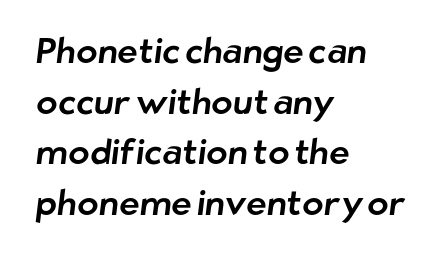
The image shows 35 px sans-serif type; set left-aligned, normal line spacing (1.45x), normal letter spacing, not underlined; low stroke contrast and a medium x-height.
